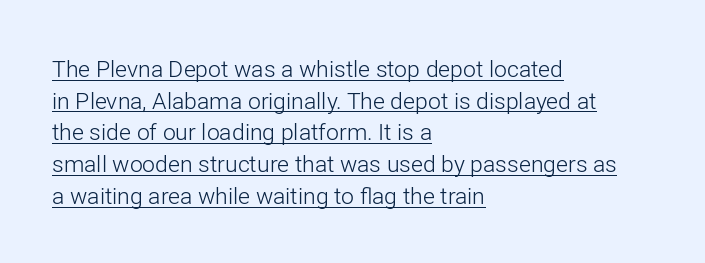
The image shows 23 px text type, upright; set left-aligned, normal line spacing (1.38x), normal letter spacing, underlined.
